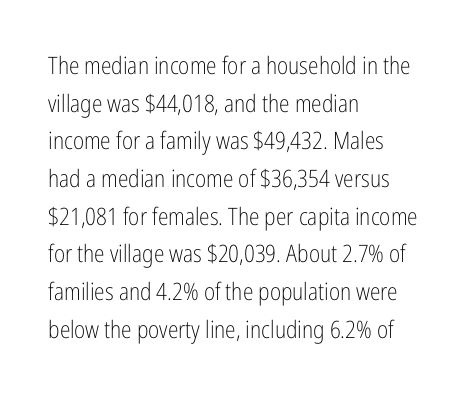
The image shows 24 px text type, upright; set left-aligned, normal line spacing (1.57x), normal letter spacing, not underlined.
